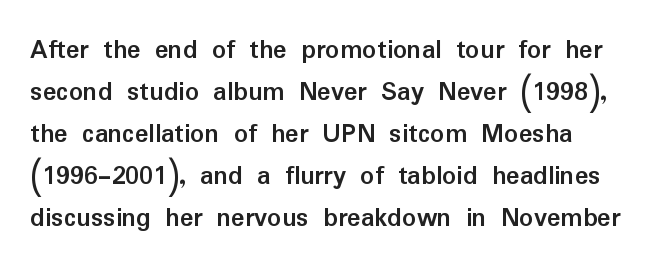
The image shows 28 px semibold sans-serif type, upright; set left-aligned, normal line spacing (1.5x), normal letter spacing, not underlined; low stroke contrast and a medium x-height.
